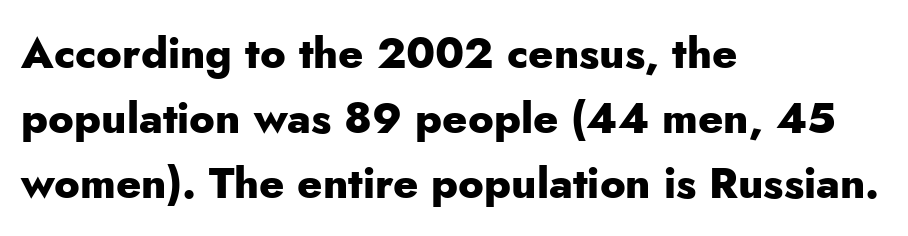
{"serif": "no", "italic": "no", "bold": "yes", "weight": "heavy", "width": "normal", "stroke_contrast": "low", "x_height": "small", "monospaced": "no", "underline": "no", "align": "left", "line_spacing": "normal", "line_spacing_ratio": 1.51, "letter_spacing": "normal", "letter_spacing_em": 0.0, "glyph_px": 43}
